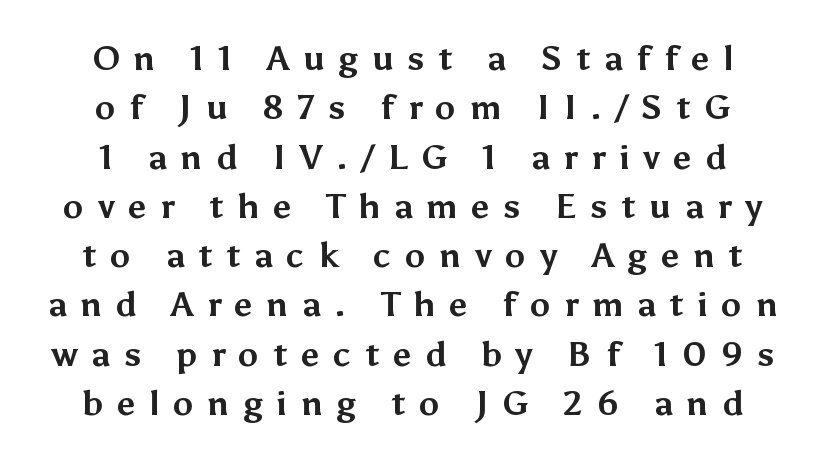
The letters are spread apart with noticeably loose tracking. The block of text has a typical density, with ordinary space between rows. Clear beneath every line of the passage. Letterform terminals end flat and unadorned throughout the passage. Plenty of ink on the page — the face is bold. Notice how the stems are strictly vertical — no italics here.
